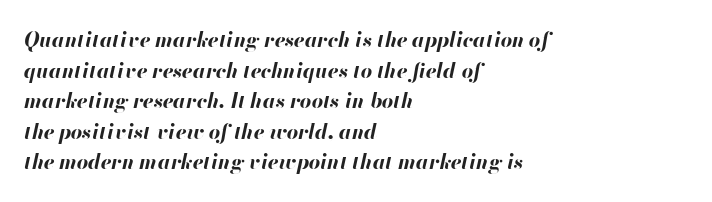
Reading down the column, the eye jumps a familiar distance to each next line. Descenders are the only things crossing below the line. The text block is weighted toward the left margin, trailing off unevenly rightward. Slanted lettering throughout.
